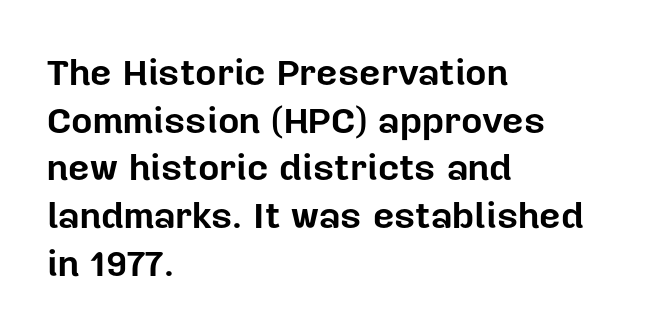
The type sits square on the baseline with zero lean. Is the type bold? Yes — the strokes are clearly thick and heavy. The rows are spaced the way most documents space them. Nope, no serifs anywhere on these letters.
